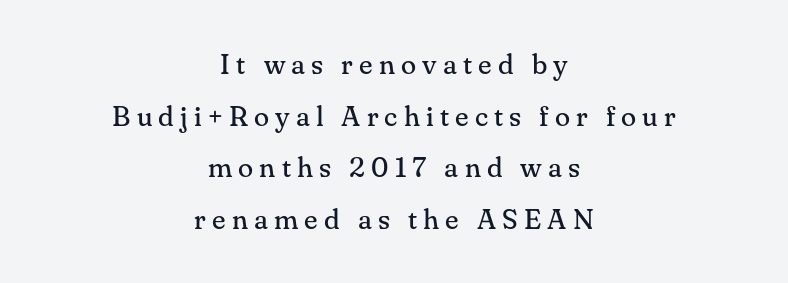
Q: Is the text bold? A: No.
Q: Is the text italic (slanted)? A: No, it is upright.
Q: Is the typeface a serif or a sans-serif typeface? A: Serif.
Q: Is the text underlined? A: No.
Q: How is the paragraph aligned? A: Centered.
Q: Is the spacing between letters normal or unusually wide? A: Unusually wide.
Q: Width (condensed, normal, or wide)? A: Normal.
Q: Stroke contrast? A: Medium.
Q: x-height? A: Small.
Q: Monospaced? A: No.
